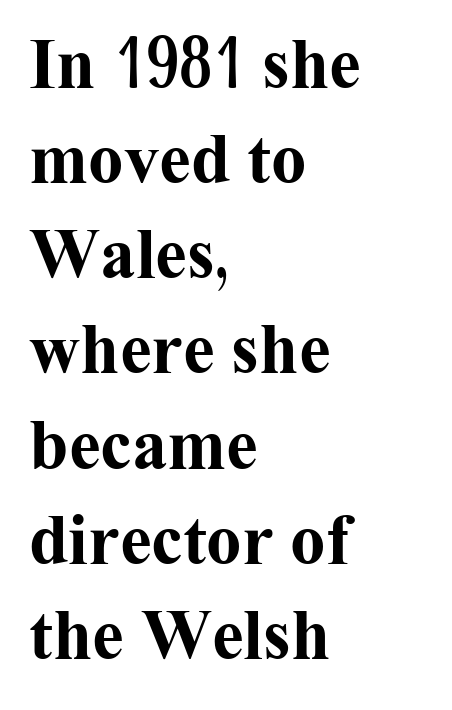
The image shows 71 px bold serif type, upright; set left-aligned, normal line spacing (1.34x), normal letter spacing, not underlined; medium stroke contrast and a medium x-height.
